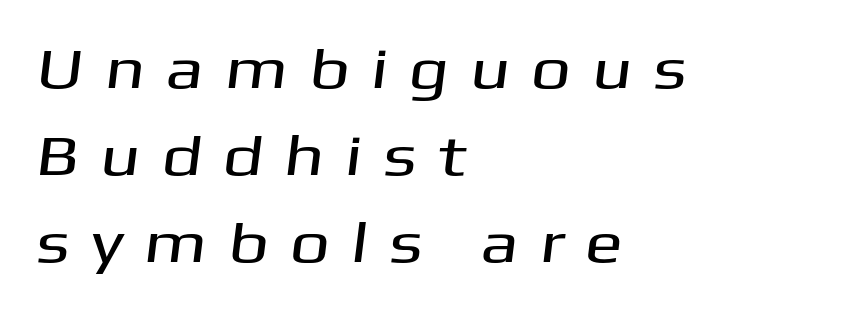
Q: Is the typeface a serif or a sans-serif typeface? A: Sans-serif.
Q: Is the text underlined? A: No.
Q: How is the paragraph aligned? A: Left-aligned.
Q: Is the spacing between letters normal or unusually wide? A: Unusually wide.
Q: Is the spacing between lines tight, normal or loose? A: Normal.
Q: Width (condensed, normal, or wide)? A: Wide.
Q: Stroke contrast? A: Medium.
Q: x-height? A: Medium.
Q: Monospaced? A: No.
